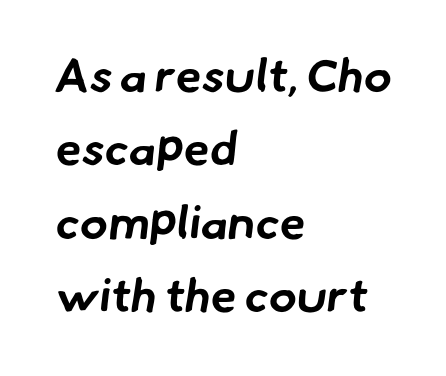
{"serif": "no", "bold": "yes", "weight": "bold", "width": "normal", "stroke_contrast": "low", "x_height": "small", "monospaced": "no", "underline": "no", "align": "left", "line_spacing": "normal", "line_spacing_ratio": 1.56, "letter_spacing": "normal", "letter_spacing_em": 0.0, "glyph_px": 47}
